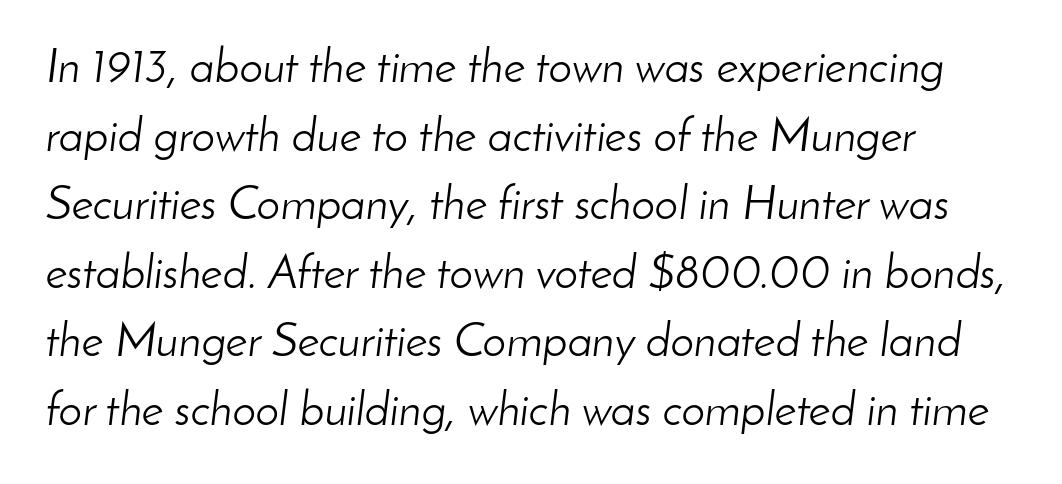
{"italic": "yes", "lean": "right", "slant_degrees": 8, "bold": "no", "weight": "light", "width": "normal", "stroke_contrast": "low", "x_height": "small", "monospaced": "no", "underline": "no", "align": "left", "line_spacing": "normal", "line_spacing_ratio": 1.46, "letter_spacing": "normal", "letter_spacing_em": 0.0, "glyph_px": 47}
